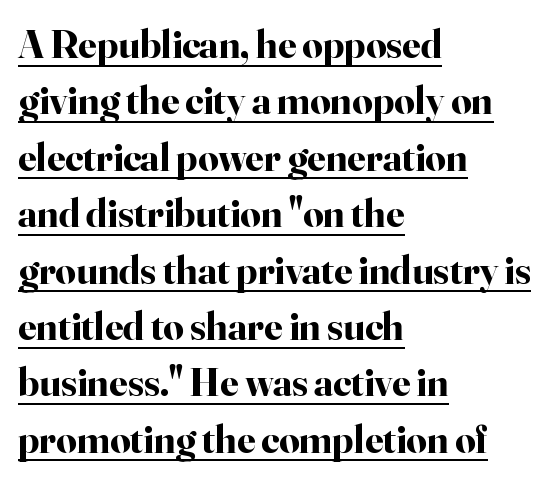
The sample's only ornament is a line tracing under the words. The tracking reads as untouched default to a designer's eye. Horizontal alignment here is leftward, the default for most running prose. Are there feet on the stems? There are — it's a serif.
